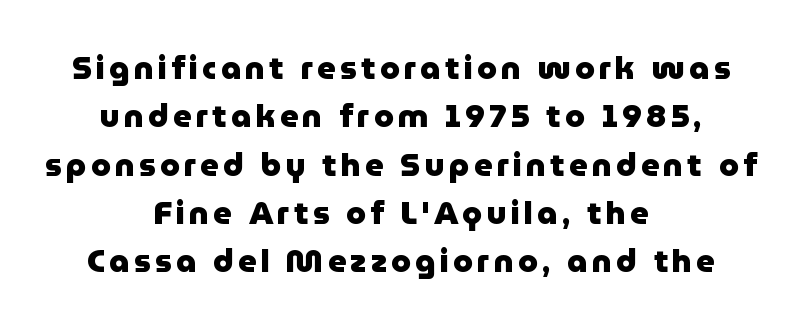
Chunky letters — that's bold for sure. The foot of each line stays bare and open. Alignment: centered. Each letter's strokes conclude bluntly, with no projecting serifs. Think of a printed novel: that variable character pitch is what you see here. This is the regular roman posture of the typeface.
